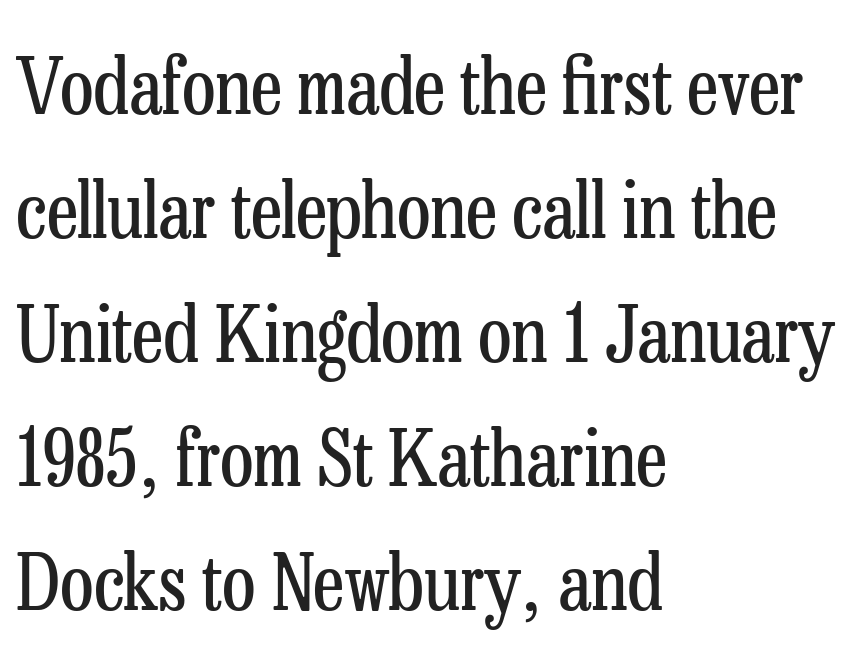
Leftover space on each line is placed entirely after the last word. This rendering employs a face with finishing strokes, i.e., a serif. The horizontal fit of the characters is conventional and even. Notice how the stems are strictly vertical — no italics here.
